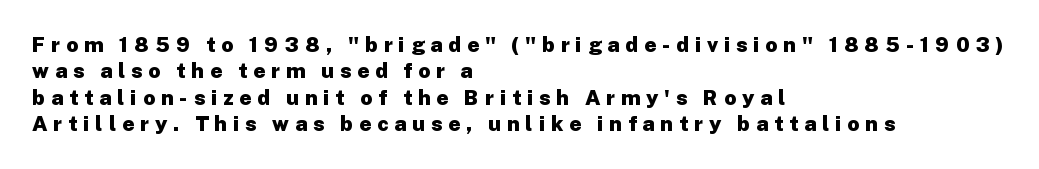
The image shows 21 px bold type, upright; set left-aligned, normal line spacing (1.26x), unusually wide letter spacing (+0.28 em), not underlined.
